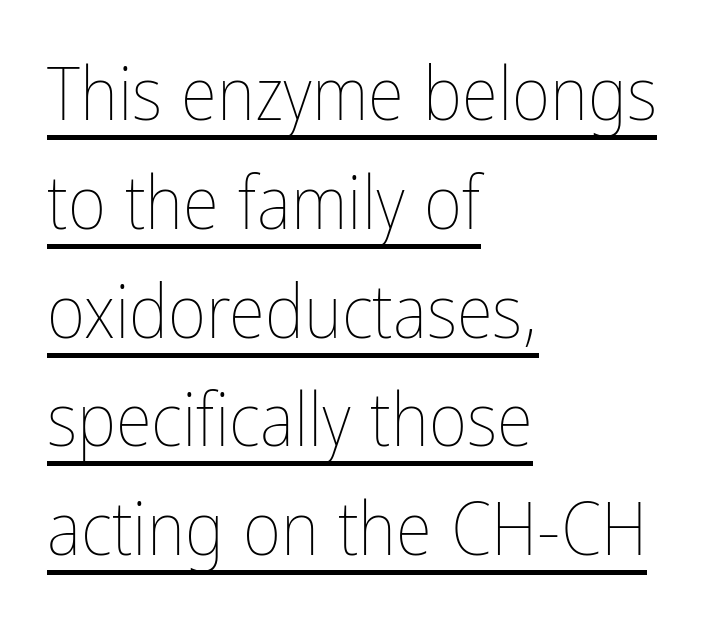
A baseline rule has been typeset under these characters. Upright lettering throughout. What stands out about the letter spacing? Nothing — it is the standard amount. Unbolded letterforms with no extra heft. Think of a printed novel: that variable character pitch is what you see here.
